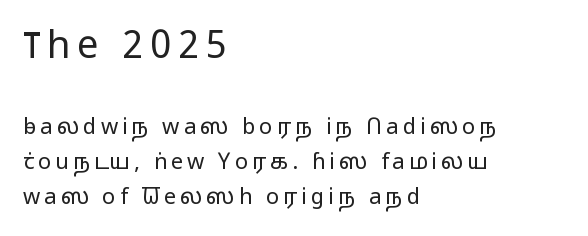
{"serif": "no", "italic": "no", "bold": "no", "weight": "light", "width": "wide", "stroke_contrast": "low", "x_height": "medium", "monospaced": "no", "underline": "no", "align": "left", "line_spacing": "normal", "line_spacing_ratio": 1.58, "larger_block": "first", "size_ratio": 1.73, "glyph_px": 38}
